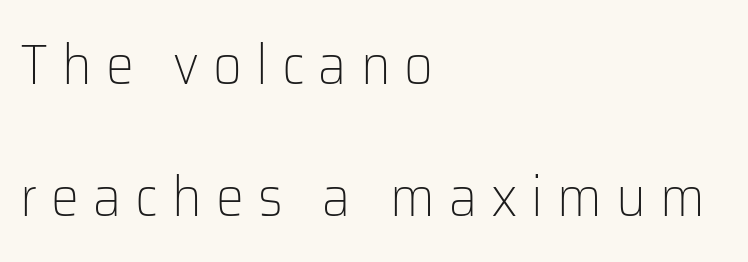
Words float on clear page, feet unadorned. The axis of the letterforms is exactly vertical. Vertical spacing — loose. The face used here is proportionally spaced, like ordinary book or web type. No chunkiness to these letters — they're not bold.
